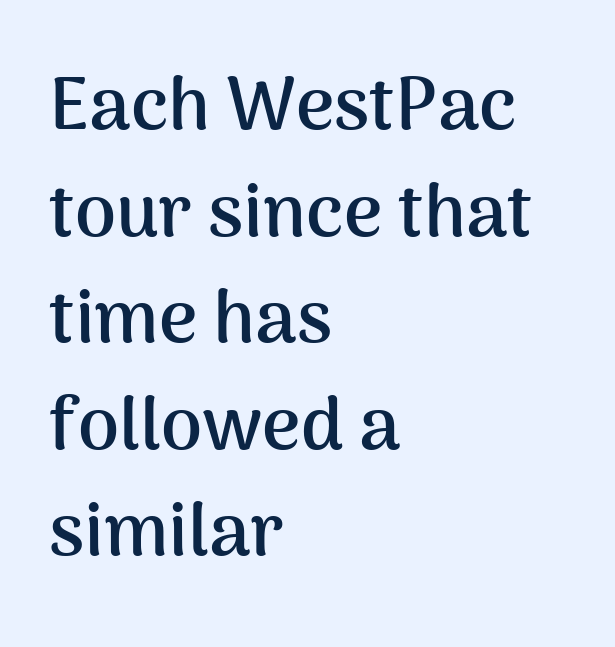
{"serif": "no", "italic": "no", "bold": "yes", "weight": "semibold", "width": "normal", "stroke_contrast": "medium", "x_height": "medium", "monospaced": "no", "underline": "no", "align": "left", "line_spacing": "normal", "line_spacing_ratio": 1.44, "letter_spacing": "normal", "letter_spacing_em": 0.0, "glyph_px": 74}
